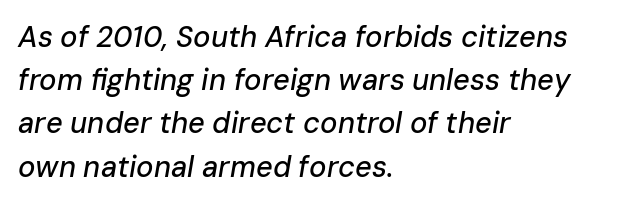
The image shows 29 px text type, italic (leaning right); set left-aligned, normal line spacing (1.49x), normal letter spacing, not underlined; low stroke contrast and a medium x-height.
